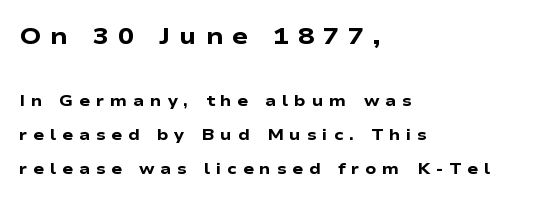
The image shows 24 px bold type, upright; set left-aligned, loose line spacing (2.12x), unusually wide letter spacing (+0.36 em), not underlined; the first (top) block is 1.5x larger.
